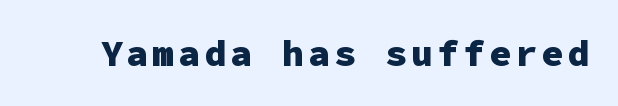
Is this a fixed-width face? Yes — each glyph sits in an identical cell. Only glyphs here, with clear space below each row. Typographically, this falls in the sans-serif category. In terms of posture, this sample is upright. The strokes are fattened all the way to bold.
